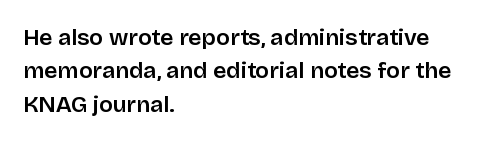
The rendering uses a moderate line-height, typical for paragraphs. These lines were composed using upright roman letters. The gaps between neighbouring characters are ordinary and unremarkable. Has an underline been added? It has not. Line starts are locked; line ends wander.
